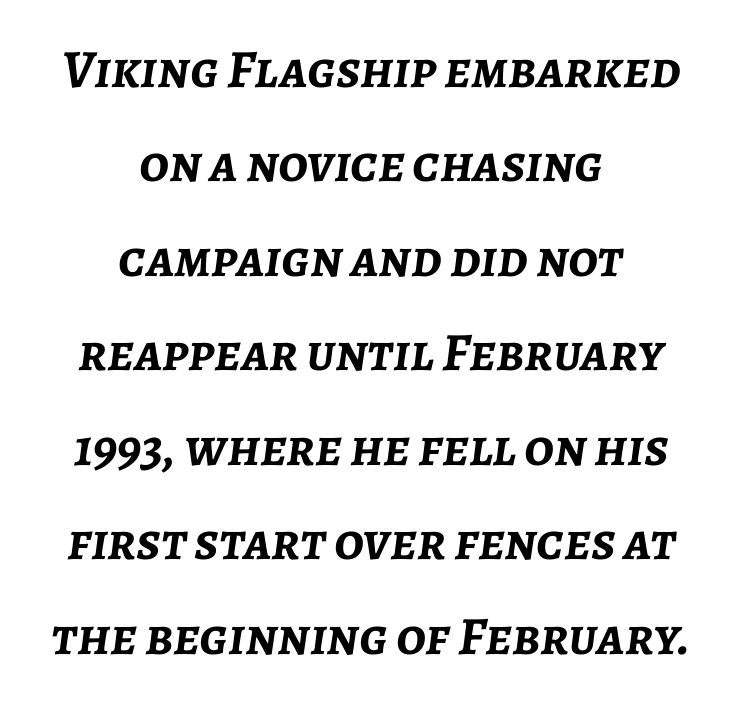
A bare baseline throughout the passage. Do the characters align in a grid? No, the font is proportional. Teacher's note: observe the equal gaps on both sides — that is centered alignment. The font is running at its bold setting. There is no visible air inserted between adjacent glyphs.
